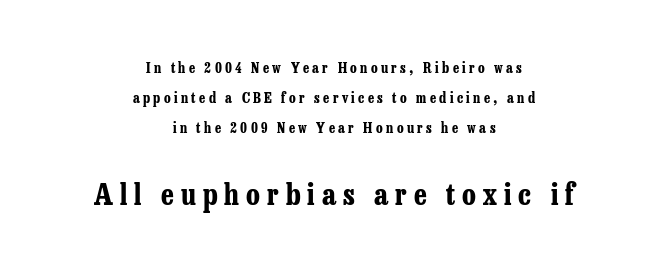
The image shows 29 px bold, condensed serif type, upright; set centered, loose line spacing (2.13x), unusually wide letter spacing (+0.24 em), not underlined; the second (bottom) block is 2.07x larger; low stroke contrast and a medium x-height.
